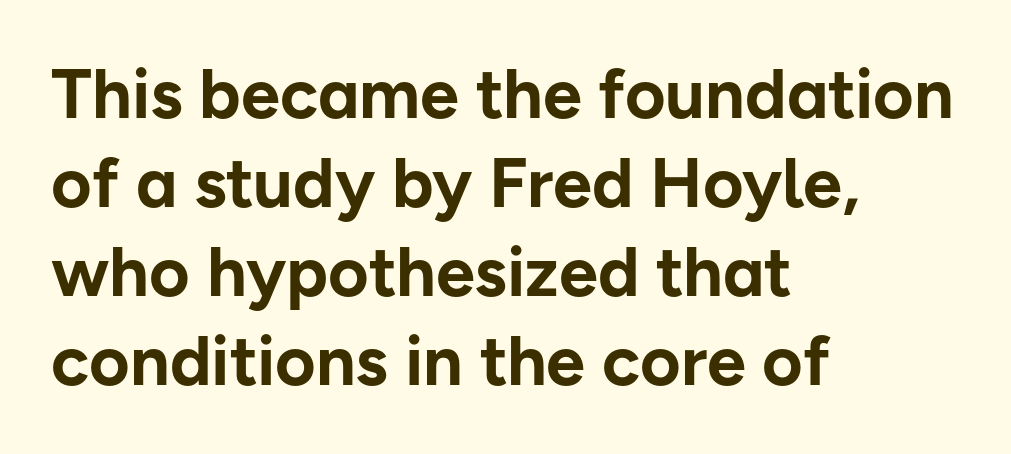
{"serif": "no", "italic": "no", "bold": "yes", "weight": "bold", "width": "normal", "stroke_contrast": "low", "x_height": "medium", "monospaced": "no", "underline": "no", "align": "left", "line_spacing": "normal", "line_spacing_ratio": 1.27, "letter_spacing": "normal", "letter_spacing_em": 0.0, "glyph_px": 70}
